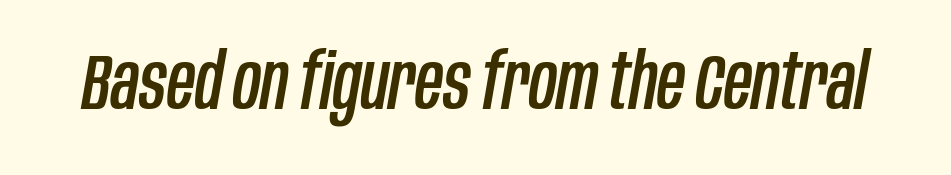
Q: Is the text italic (slanted)? A: Yes, it leans right by about 10 degrees.
Q: Is the text underlined? A: No.
Q: Is the spacing between letters normal or unusually wide? A: Normal.
Q: Width (condensed, normal, or wide)? A: Condensed.
Q: Stroke contrast? A: Low.
Q: x-height? A: Large.
Q: Monospaced? A: No.
